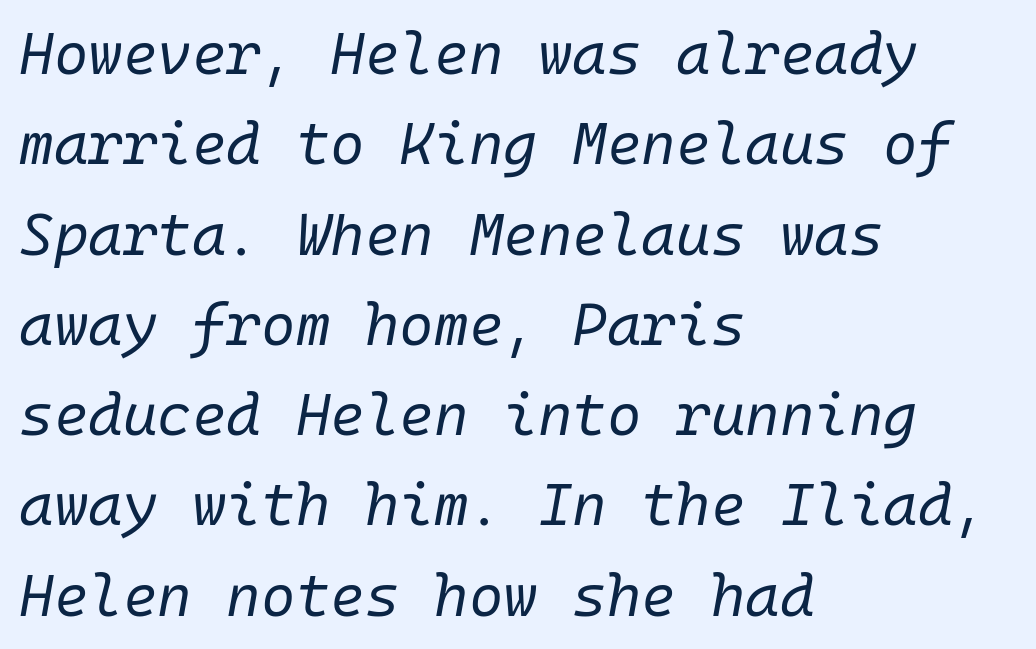
The image shows 59 px regular-weight type, italic (leaning right); set left-aligned, normal line spacing (1.53x), normal letter spacing, not underlined; low stroke contrast and a medium x-height.
